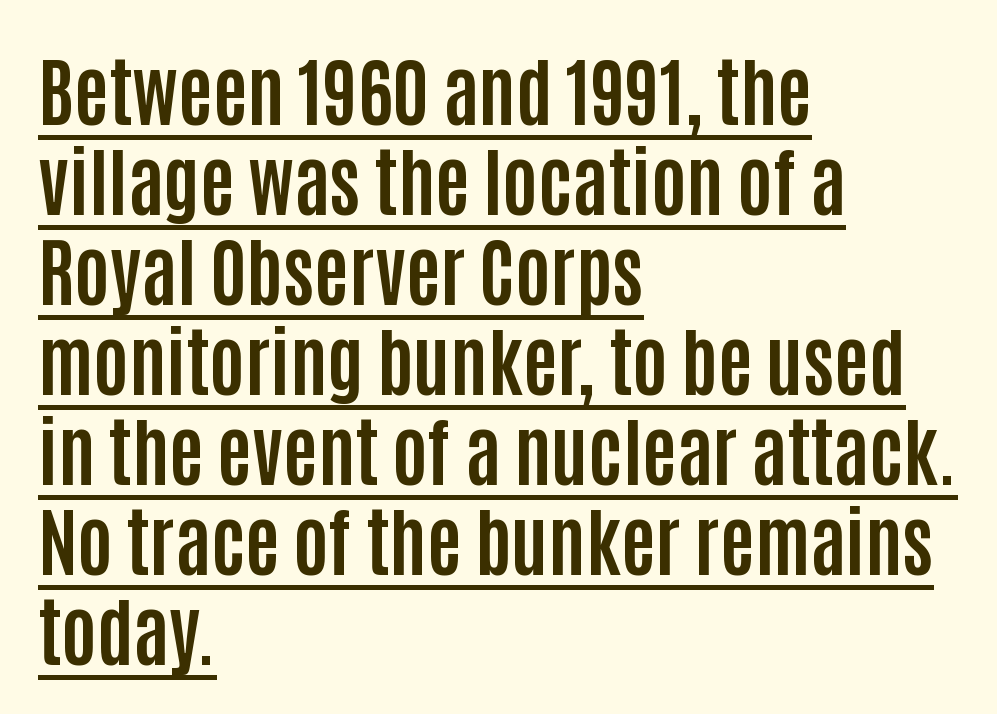
Q: Is the text bold? A: Yes.
Q: Is the text italic (slanted)? A: No, it is upright.
Q: Is the typeface a serif or a sans-serif typeface? A: Sans-serif.
Q: Is the text underlined? A: Yes.
Q: How is the paragraph aligned? A: Left-aligned.
Q: Is the spacing between letters normal or unusually wide? A: Normal.
Q: Width (condensed, normal, or wide)? A: Condensed.
Q: Stroke contrast? A: Low.
Q: x-height? A: Large.
Q: Monospaced? A: No.
